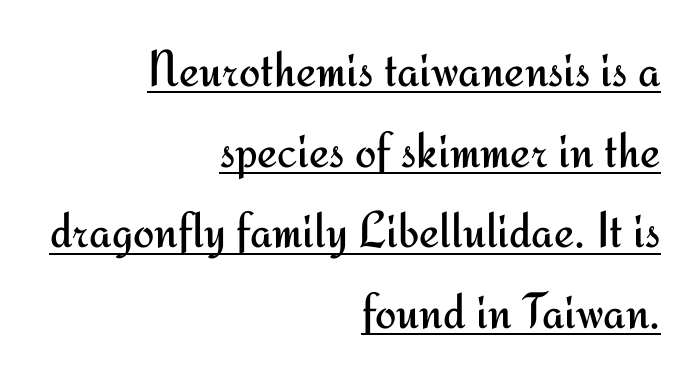
The image shows 51 px regular-weight sans-serif type, upright; set right-aligned, normal line spacing (1.58x), normal letter spacing, underlined; medium stroke contrast and a small x-height.
